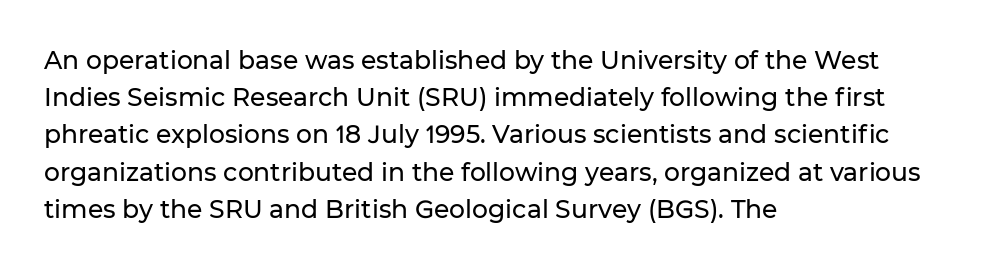
Q: Is the text italic (slanted)? A: No, it is upright.
Q: Is the text underlined? A: No.
Q: How is the paragraph aligned? A: Left-aligned.
Q: Is the spacing between letters normal or unusually wide? A: Normal.
Q: Is the spacing between lines tight, normal or loose? A: Normal.
